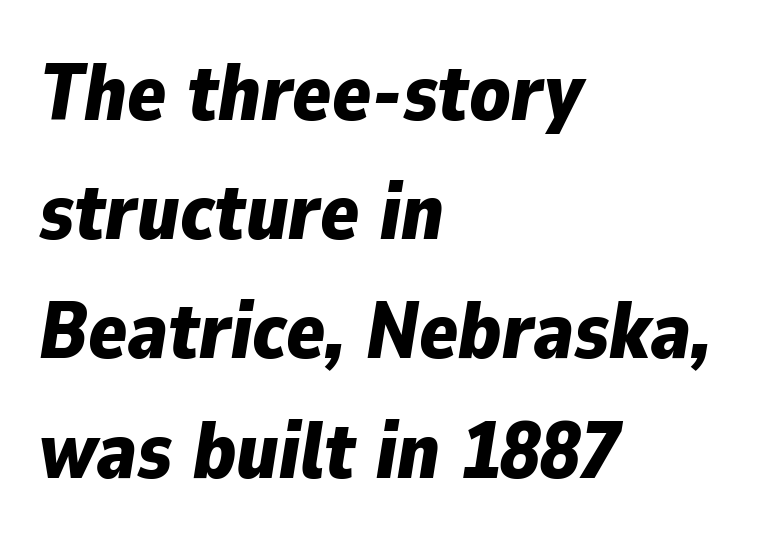
Q: Is the text bold? A: Yes.
Q: Is the text italic (slanted)? A: Yes, it leans right by about 9 degrees.
Q: Is the text underlined? A: No.
Q: How is the paragraph aligned? A: Left-aligned.
Q: Is the spacing between letters normal or unusually wide? A: Normal.
Q: Is the spacing between lines tight, normal or loose? A: Normal.
Q: Width (condensed, normal, or wide)? A: Normal.
Q: Stroke contrast? A: Low.
Q: x-height? A: Medium.
Q: Monospaced? A: No.
